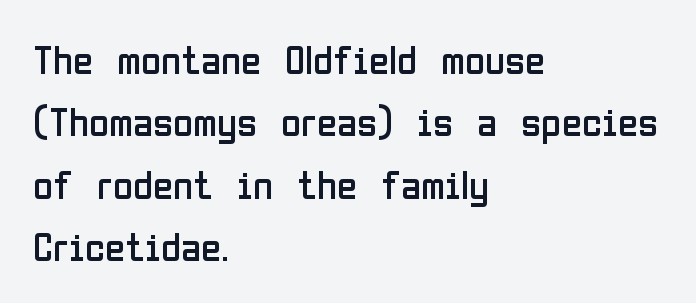
The image shows 41 px regular-weight, condensed sans-serif type, upright; set left-aligned, normal line spacing (1.52x), normal letter spacing, not underlined; low stroke contrast and a medium x-height.
